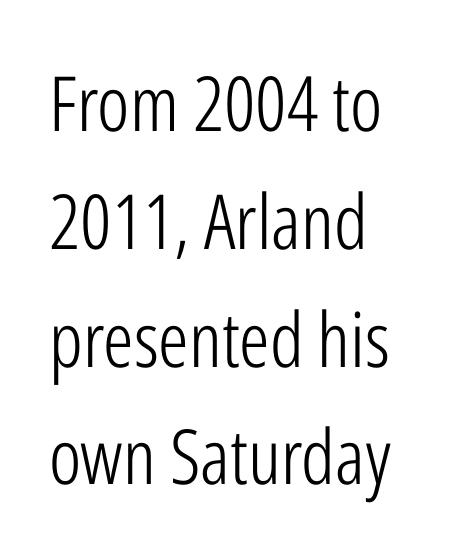
{"serif": "no", "italic": "no", "bold": "no", "weight": "light", "width": "condensed", "stroke_contrast": "low", "x_height": "medium", "monospaced": "no", "underline": "no", "align": "left", "line_spacing": "normal", "line_spacing_ratio": 1.55, "letter_spacing": "normal", "letter_spacing_em": 0.0, "glyph_px": 76}
